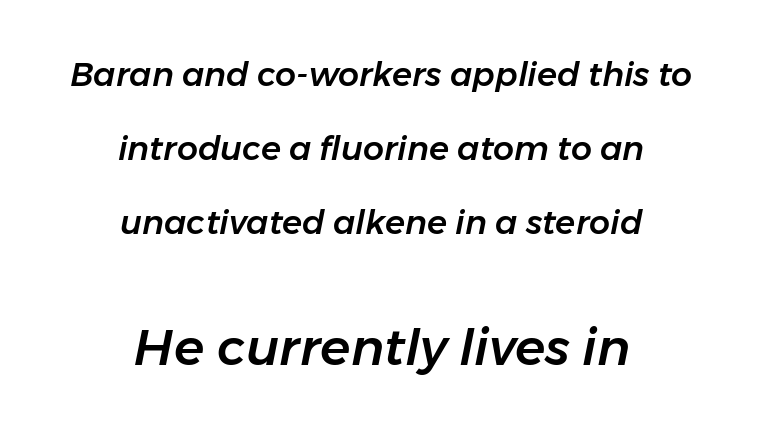
The image shows 50 px text type, italic (leaning right); set centered, loose line spacing (2.24x), normal letter spacing, not underlined; the second (bottom) block is 1.52x larger; low stroke contrast and a medium x-height.
